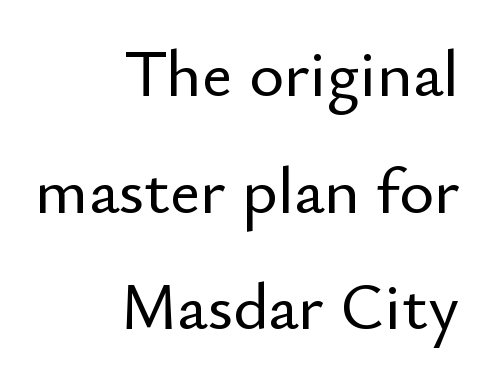
In terms of posture, this sample is upright. Regarding serifs, this sample does without them. These lines keep a tight, regular rhythm from letter to letter. The text block is weighted toward the right margin, trailing off unevenly leftward. Anything drawn beneath the words? Only blank space. The passage shown is typed in a proportional face where columns would drift.
